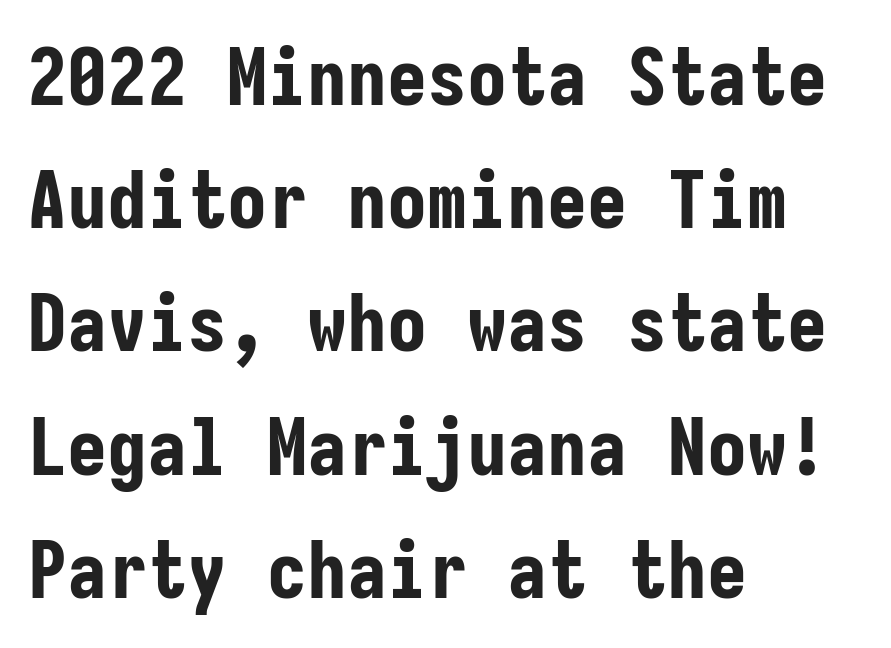
Fixed-width glyphs throughout — classic coding-font behaviour. Quick note: interline space is typical. These words are printed bold, with thick strokes throughout. Caption: multi-line text, flush left, ragged right. Spacing between characters is what you'd get straight out of the box.
